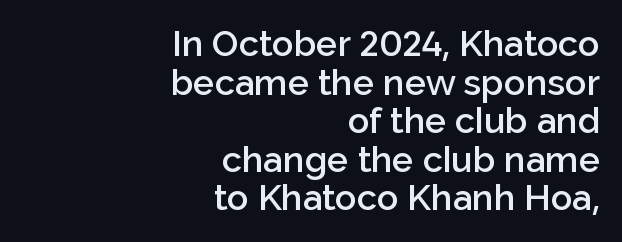
Q: Is the text bold? A: Semi-bold.
Q: Is the text italic (slanted)? A: No, it is upright.
Q: Is the typeface a serif or a sans-serif typeface? A: Sans-serif.
Q: Is the text underlined? A: No.
Q: How is the paragraph aligned? A: Right-aligned.
Q: Is the spacing between letters normal or unusually wide? A: Normal.
Q: Is the spacing between lines tight, normal or loose? A: Tight.
Q: Width (condensed, normal, or wide)? A: Normal.
Q: Stroke contrast? A: Low.
Q: x-height? A: Medium.
Q: Monospaced? A: No.
